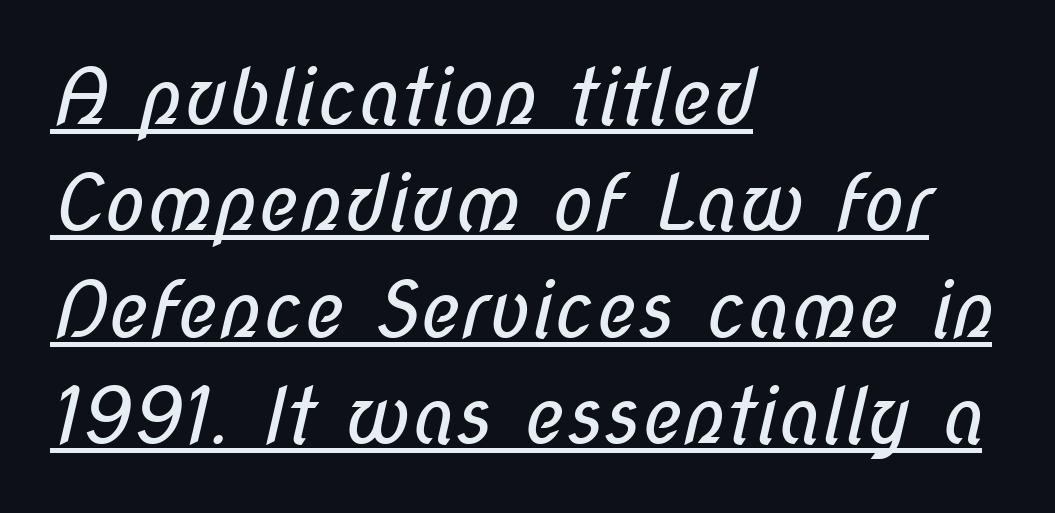
{"serif": "no", "bold": "no", "weight": "regular", "width": "condensed", "stroke_contrast": "low", "x_height": "medium", "monospaced": "no", "underline": "yes", "align": "left", "line_spacing": "normal", "line_spacing_ratio": 1.38, "letter_spacing": "normal", "letter_spacing_em": 0.0, "glyph_px": 77}
